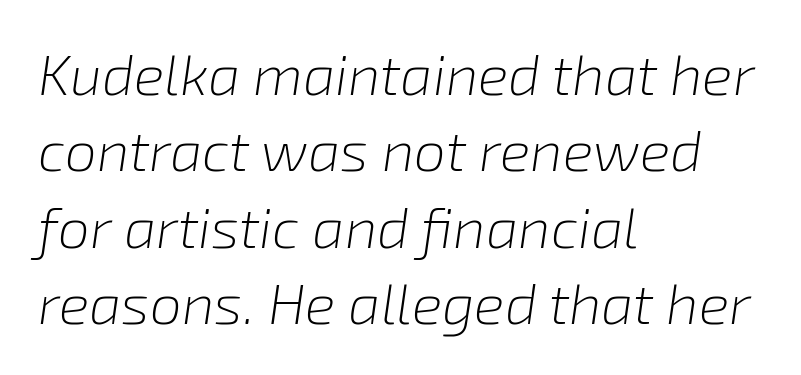
{"italic": "yes", "lean": "right", "slant_degrees": 8, "bold": "no", "weight": "light", "width": "normal", "stroke_contrast": "low", "x_height": "medium", "monospaced": "no", "underline": "no", "align": "left", "line_spacing": "normal", "line_spacing_ratio": 1.34, "letter_spacing": "normal", "letter_spacing_em": 0.0, "glyph_px": 57}
